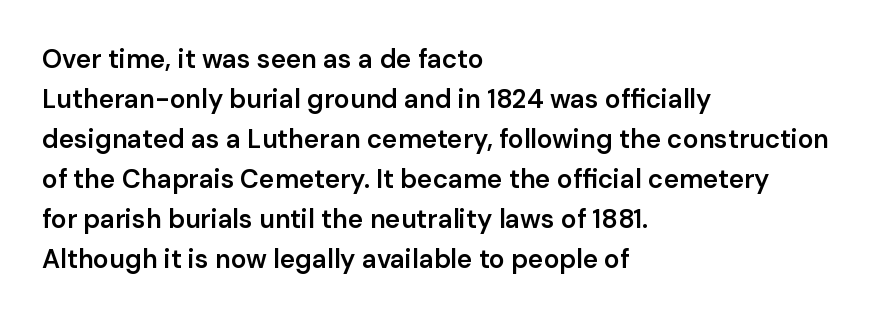
{"italic": "no", "bold": "semi", "underline": "no", "align": "left", "line_spacing": "normal", "line_spacing_ratio": 1.54, "letter_spacing": "normal", "letter_spacing_em": 0.0, "glyph_px": 26}
